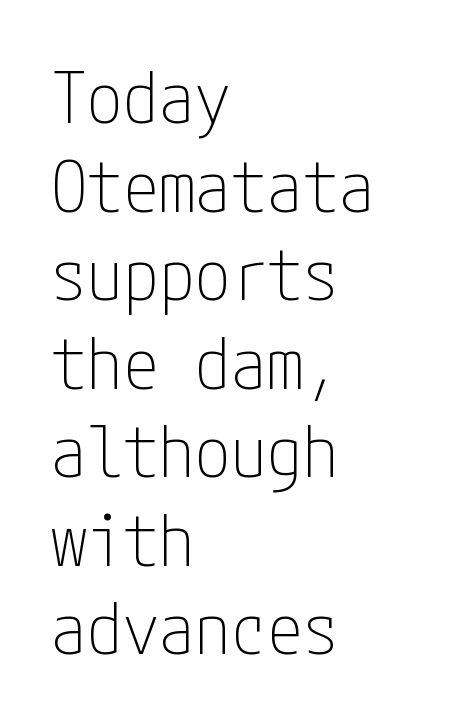
If you drew a ruler down the left edge, every line would touch it. Default kerning and tracking; the words read as compact shapes. No italicization has been applied; the sample stays upright. The gap between lines stays unmarked. Counters stay open thanks to moderate or lighter strokes.
